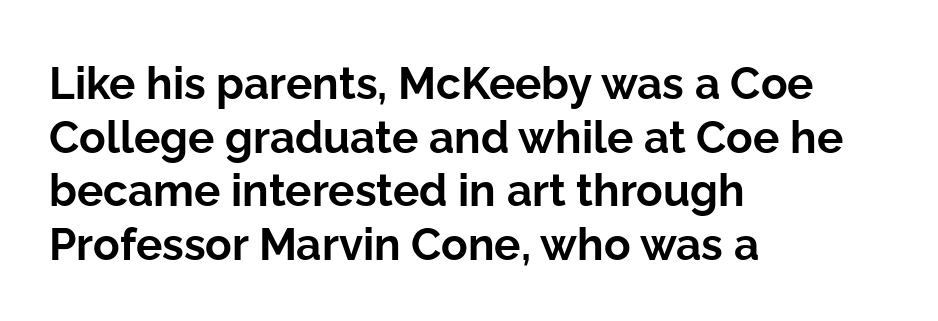
{"serif": "no", "italic": "no", "bold": "yes", "weight": "bold", "width": "normal", "stroke_contrast": "low", "x_height": "medium", "monospaced": "no", "underline": "no", "align": "left", "line_spacing_ratio": 1.22, "letter_spacing": "normal", "letter_spacing_em": 0.0, "glyph_px": 44}
